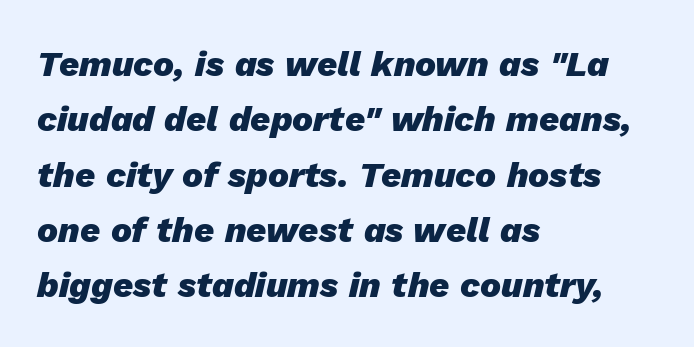
The image shows 35 px heavy type, italic (leaning right); set left-aligned, normal line spacing (1.58x), normal letter spacing, not underlined; low stroke contrast and a medium x-height.
